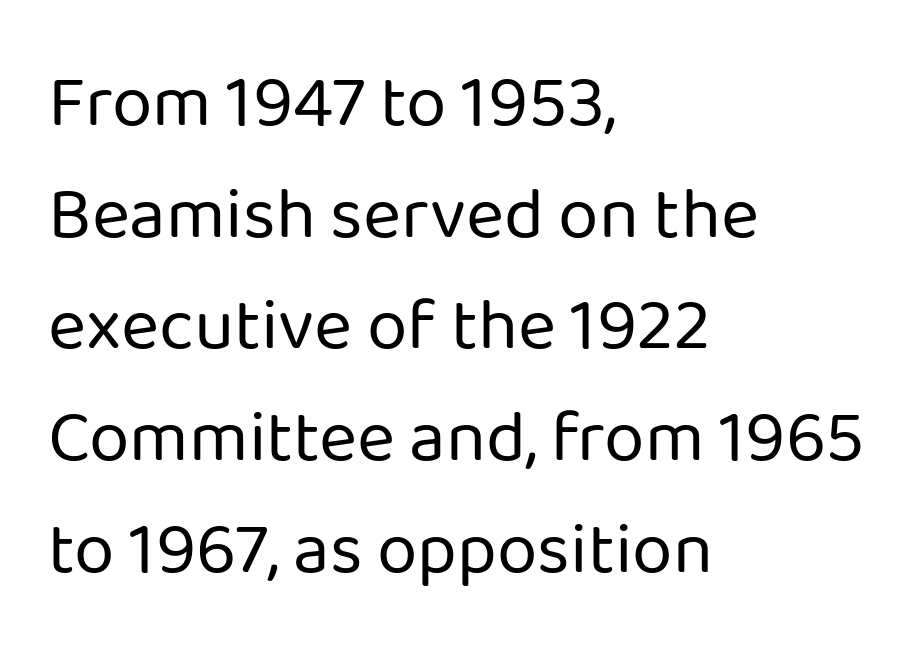
The image shows 73 px regular-weight sans-serif type, upright; set left-aligned, normal line spacing (1.53x), normal letter spacing, not underlined; low stroke contrast and a medium x-height.
